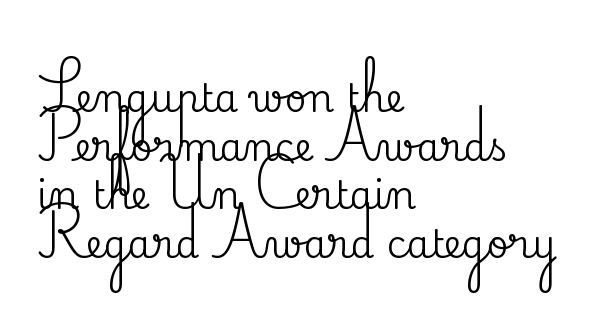
Q: Is the text italic (slanted)? A: No, it is upright.
Q: Is the typeface a serif or a sans-serif typeface? A: Serif.
Q: Is the text underlined? A: No.
Q: How is the paragraph aligned? A: Left-aligned.
Q: Is the spacing between letters normal or unusually wide? A: Normal.
Q: Is the spacing between lines tight, normal or loose? A: Normal.
Q: Width (condensed, normal, or wide)? A: Normal.
Q: Stroke contrast? A: Medium.
Q: x-height? A: Small.
Q: Monospaced? A: No.
